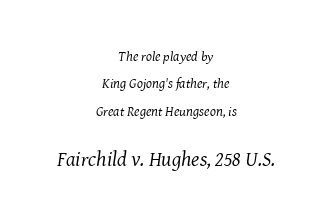
Q: Is the text bold? A: No.
Q: Is the text italic (slanted)? A: Yes, it leans right by about 8 degrees.
Q: Is the text underlined? A: No.
Q: How is the paragraph aligned? A: Centered.
Q: Is the spacing between letters normal or unusually wide? A: Normal.
Q: Is the spacing between lines tight, normal or loose? A: Loose.
Q: Which block of text is set in a larger size, the first (top) or the second (bottom)? A: The second (bottom) one.
